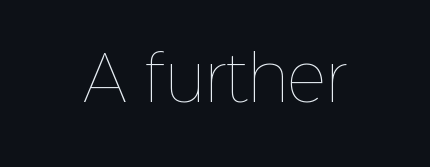
The image shows 60 px thin type, upright; set normal letter spacing, not underlined; low stroke contrast and a medium x-height.
